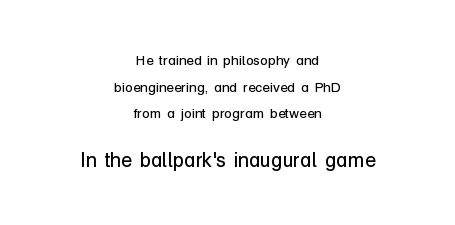
Q: Is the text bold? A: No.
Q: Is the text italic (slanted)? A: No, it is upright.
Q: Is the text underlined? A: No.
Q: How is the paragraph aligned? A: Centered.
Q: Is the spacing between letters normal or unusually wide? A: Normal.
Q: Is the spacing between lines tight, normal or loose? A: Loose.
Q: Which block of text is set in a larger size, the first (top) or the second (bottom)? A: The second (bottom) one.
